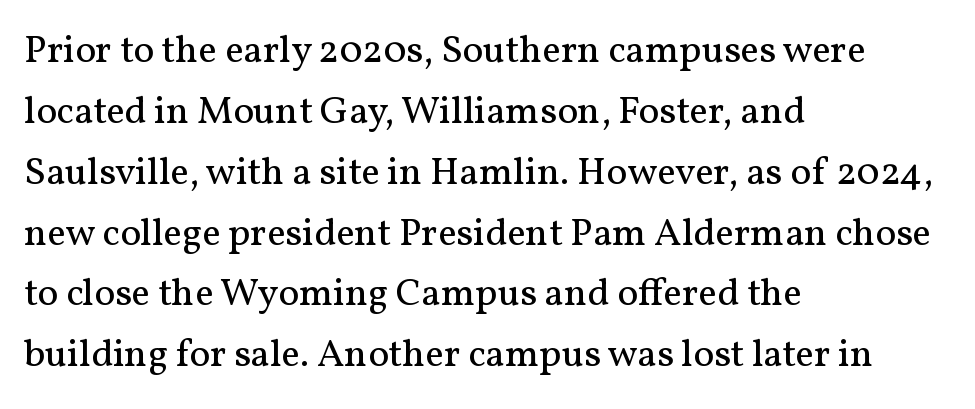
Ordinary non-slanted type is in use. These lines are set flush left with a ragged right edge. The passage shown is typed in a proportional face where columns would drift. In terms of letterform style, serifs are clearly present. Letters rest on an invisible, unmarked baseline.
